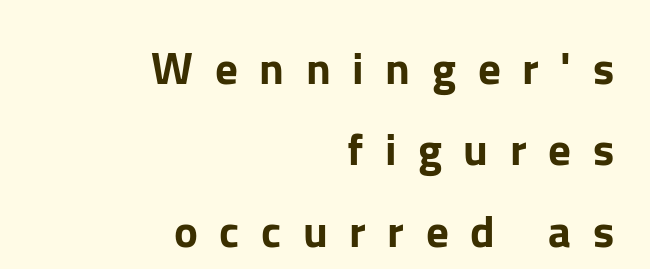
Q: Is the text italic (slanted)? A: No, it is upright.
Q: Is the typeface a serif or a sans-serif typeface? A: Sans-serif.
Q: Is the text underlined? A: No.
Q: How is the paragraph aligned? A: Right-aligned.
Q: Is the spacing between letters normal or unusually wide? A: Unusually wide.
Q: Width (condensed, normal, or wide)? A: Normal.
Q: Stroke contrast? A: Low.
Q: x-height? A: Medium.
Q: Monospaced? A: No.
